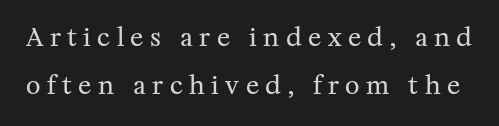
Q: Is the text bold? A: No.
Q: Is the text italic (slanted)? A: No, it is upright.
Q: Is the text underlined? A: No.
Q: Is the spacing between letters normal or unusually wide? A: Unusually wide.
Q: Is the spacing between lines tight, normal or loose? A: Loose.
